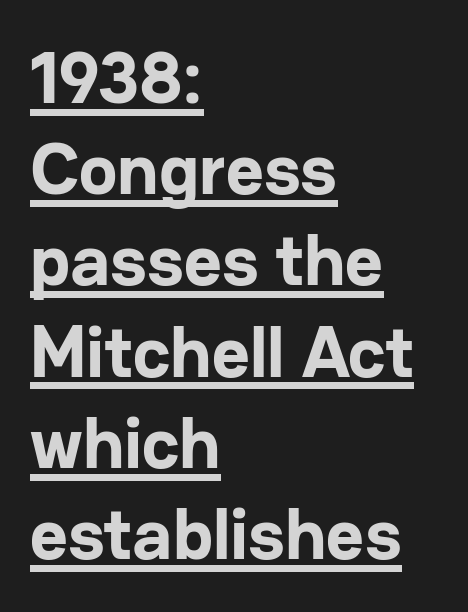
The image shows 73 px bold sans-serif type, upright; set left-aligned, normal line spacing (1.25x), normal letter spacing, underlined; low stroke contrast and a medium x-height.
